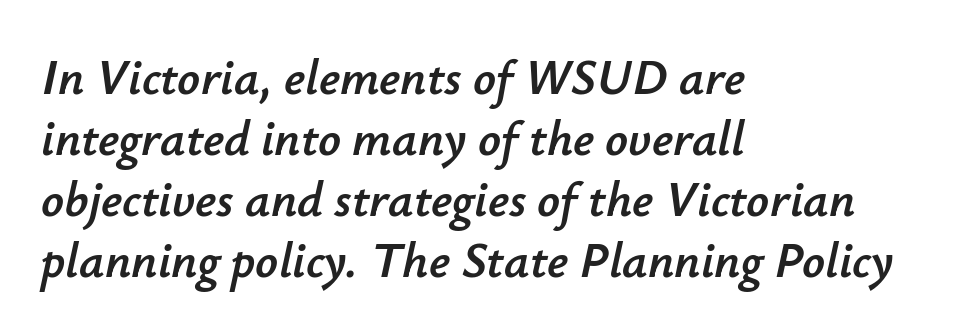
Q: Is the text italic (slanted)? A: Yes, it leans right by about 12 degrees.
Q: Is the text underlined? A: No.
Q: How is the paragraph aligned? A: Left-aligned.
Q: Is the spacing between letters normal or unusually wide? A: Normal.
Q: Width (condensed, normal, or wide)? A: Normal.
Q: Stroke contrast? A: Low.
Q: x-height? A: Small.
Q: Monospaced? A: No.
